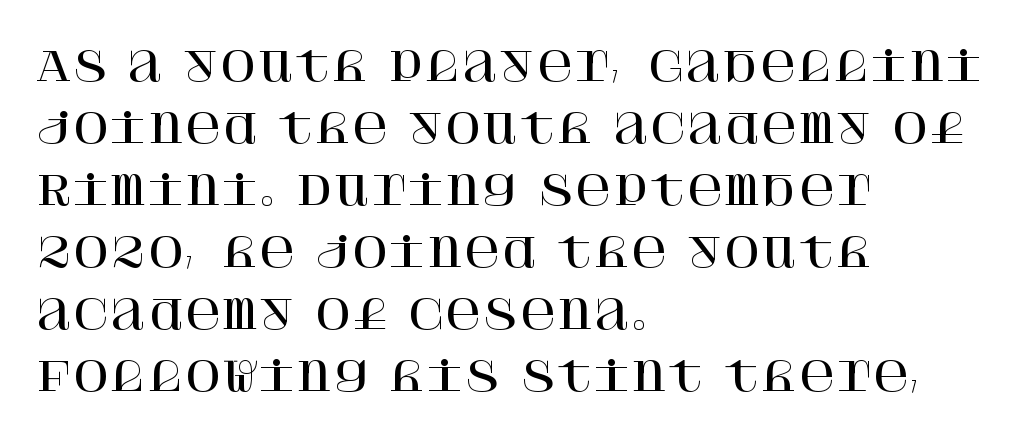
{"serif": "yes", "italic": "no", "width": "normal", "stroke_contrast": "high", "x_height": "large", "underline": "no", "align": "left", "line_spacing": "normal", "line_spacing_ratio": 1.55, "letter_spacing": "normal", "letter_spacing_em": 0.0, "glyph_px": 40}
